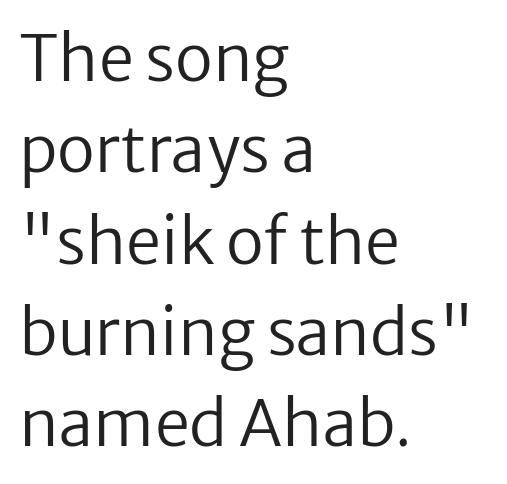
The image shows 63 px regular-weight sans-serif type, upright; set left-aligned, normal line spacing (1.45x), normal letter spacing, not underlined; low stroke contrast and a medium x-height.
